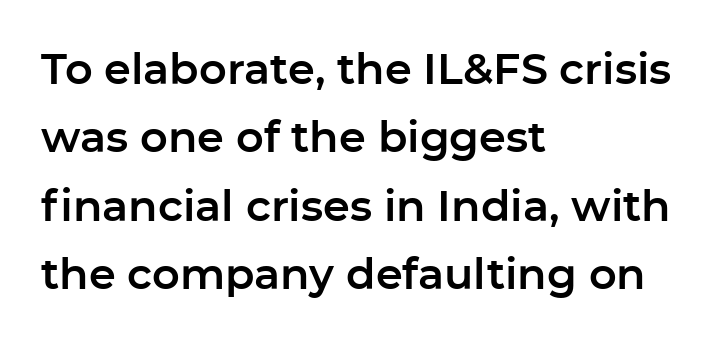
The image shows 43 px sans-serif type, upright; set left-aligned, normal line spacing (1.59x), normal letter spacing, not underlined; low stroke contrast and a medium x-height.
